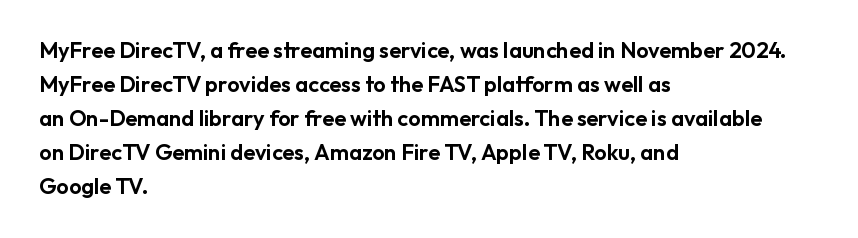
Inter-character spacing is left at the font's built-in metrics. A bare baseline throughout the passage. The typography opts for an upright posture over an oblique one. Casual observation: everything's shoved over to the left.
